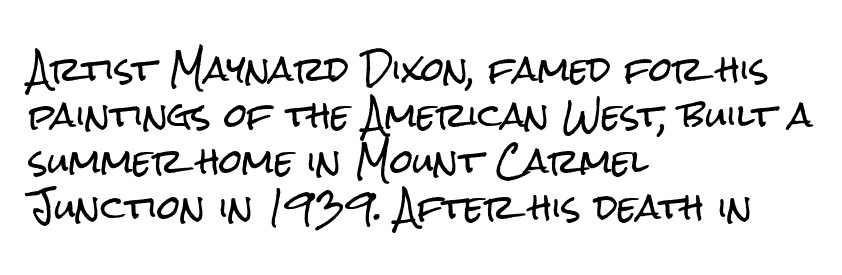
The rag falls on the right side of this text block. Unlike italic type, these characters show no tilt at all. Stroke terminals: plain, sans-serif. What's the leading like? Ordinary, nothing unusual. Character widths vary here, with narrow letters taking less room than wide ones. Underlining? Definitely not there.
